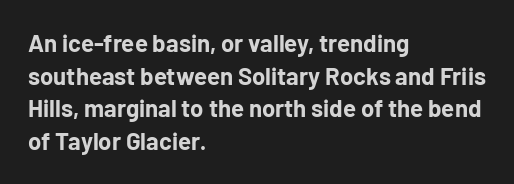
The rendering uses a moderate line-height, typical for paragraphs. The typography opts for an upright posture over an oblique one. Each word holds together tightly as a unit, with standard inter-letter gaps. Left-aligned paragraph, ragged on the right. The sample has been set heavy, in full bold. The string is rendered with underlining switched off.
